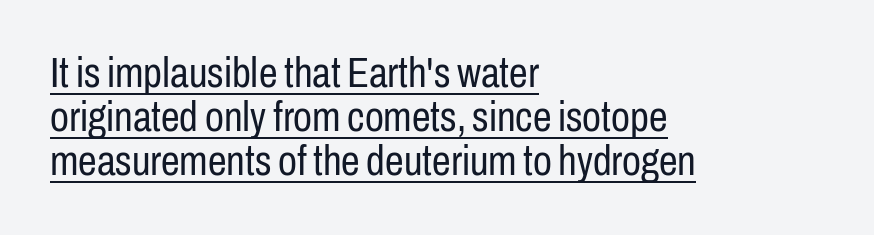
Q: Is the text bold? A: No.
Q: Is the text italic (slanted)? A: No, it is upright.
Q: Is the typeface a serif or a sans-serif typeface? A: Sans-serif.
Q: Is the text underlined? A: Yes.
Q: How is the paragraph aligned? A: Left-aligned.
Q: Is the spacing between letters normal or unusually wide? A: Normal.
Q: Is the spacing between lines tight, normal or loose? A: Tight.
Q: Width (condensed, normal, or wide)? A: Condensed.
Q: Stroke contrast? A: Low.
Q: x-height? A: Medium.
Q: Monospaced? A: No.
